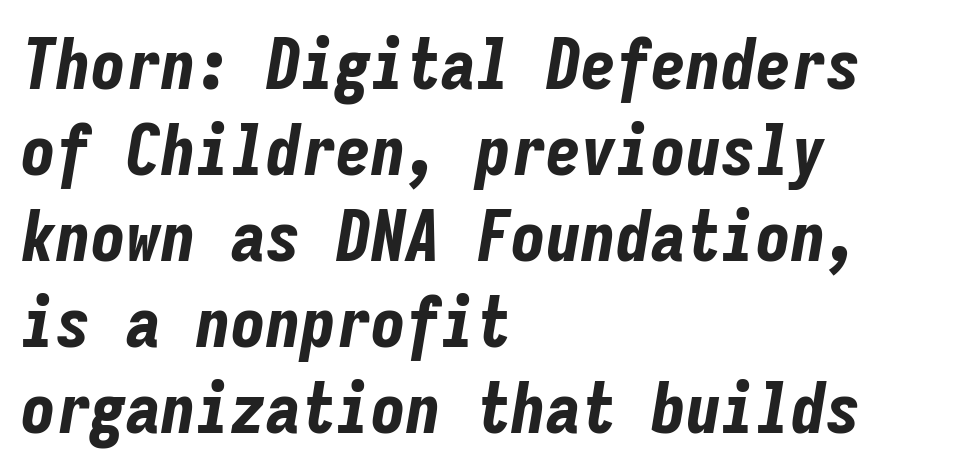
The image shows 70 px bold, condensed type, italic (leaning right), monospaced; set left-aligned, line spacing 1.23x, normal letter spacing, not underlined; low stroke contrast and a medium x-height.
